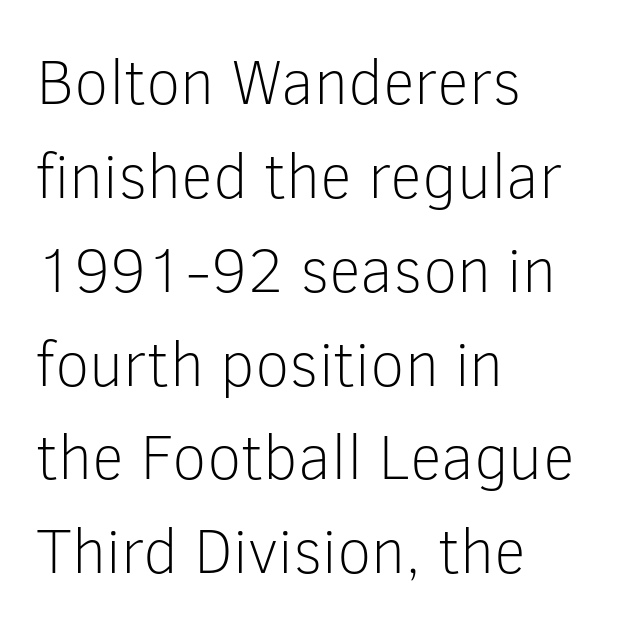
{"serif": "no", "italic": "no", "bold": "no", "weight": "light", "width": "normal", "stroke_contrast": "low", "x_height": "medium", "monospaced": "no", "underline": "no", "align": "left", "line_spacing": "normal", "line_spacing_ratio": 1.49, "letter_spacing": "normal", "letter_spacing_em": 0.0, "glyph_px": 63}
